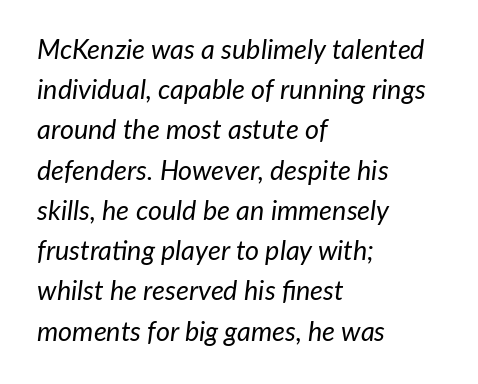
Horizontal bands of white between lines are of average thickness. Between one letter and the next there's only the usual sliver of space. These lines were composed using italics. Weight: not bold — regular or lighter.
